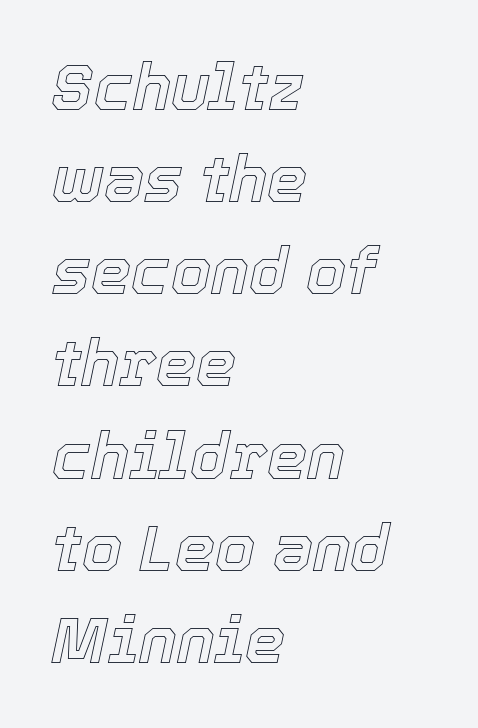
The letters advance in unequal steps, a hallmark of proportional type. The foot of each line stays bare and open. You can tell it's italic because the verticals aren't actually vertical. The line-height multiplier appears to be the usual default. Line starts are locked; line ends wander.
